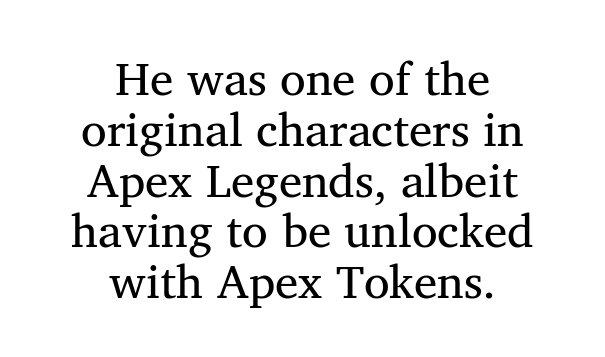
The image shows 47 px serif type; set centered, tight line spacing (1.08x), normal letter spacing, not underlined; medium stroke contrast and a medium x-height.
